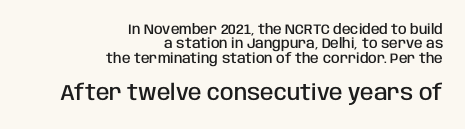
Q: Is the text bold? A: Semi-bold.
Q: Is the text italic (slanted)? A: No, it is upright.
Q: Is the text underlined? A: No.
Q: How is the paragraph aligned? A: Right-aligned.
Q: Is the spacing between letters normal or unusually wide? A: Normal.
Q: Is the spacing between lines tight, normal or loose? A: Tight.
Q: Which block of text is set in a larger size, the first (top) or the second (bottom)? A: The second (bottom) one.
